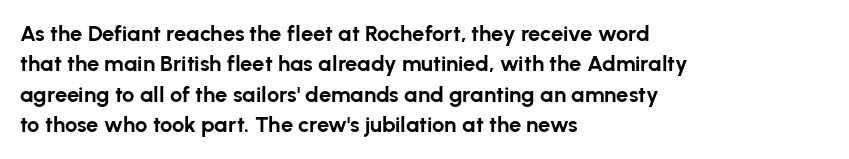
The paragraph shown leans on its left margin. The glyphs have the mass of a bold cut. How are the letters spaced? Ordinarily, with no added tracking. This sample uses an upright cut, with every glyph sitting square on the baseline.
